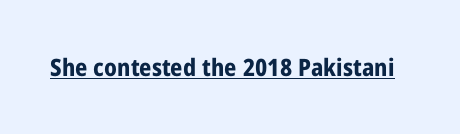
Q: Is the text bold? A: Yes.
Q: Is the text italic (slanted)? A: No, it is upright.
Q: Is the text underlined? A: Yes.
Q: Is the spacing between letters normal or unusually wide? A: Normal.
